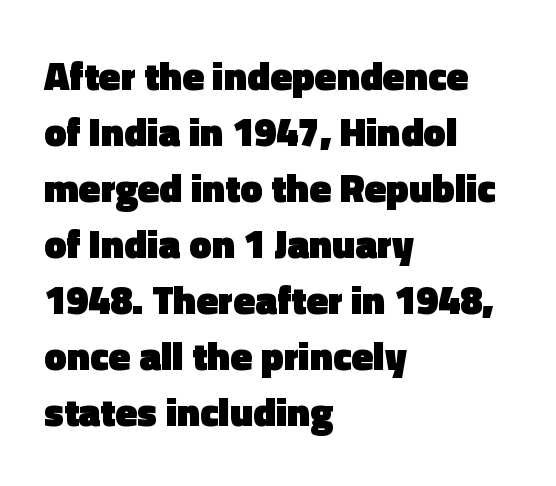
The image shows 40 px heavy sans-serif type, upright; set left-aligned, normal line spacing (1.4x), normal letter spacing, not underlined; a medium x-height.
